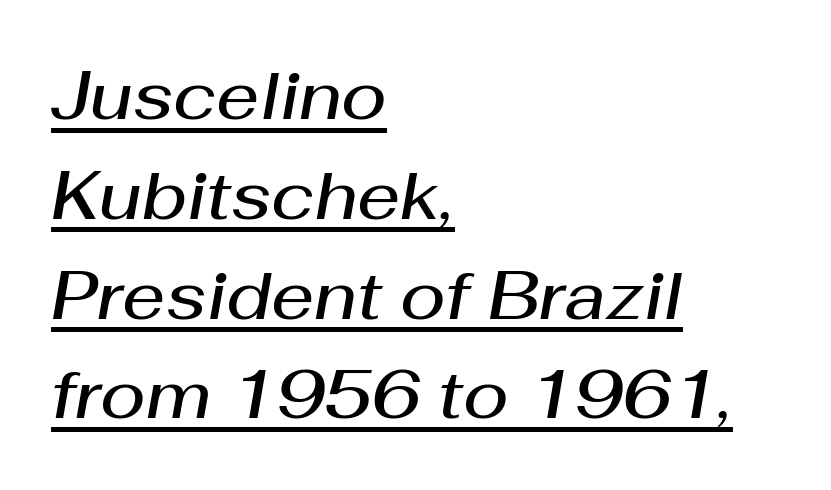
{"italic": "yes", "lean": "right", "slant_degrees": 10, "bold": "semi", "weight": "semibold", "width": "normal", "stroke_contrast": "medium", "x_height": "medium", "monospaced": "no", "underline": "yes", "align": "left", "line_spacing": "normal", "line_spacing_ratio": 1.49, "letter_spacing": "normal", "letter_spacing_em": 0.0, "glyph_px": 67}
